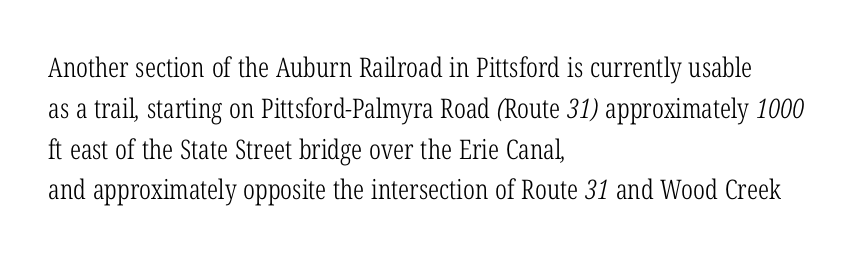
{"bold": "no", "underline": "no", "align": "left", "line_spacing": "normal", "line_spacing_ratio": 1.51, "letter_spacing": "normal", "letter_spacing_em": 0.0, "glyph_px": 27}
